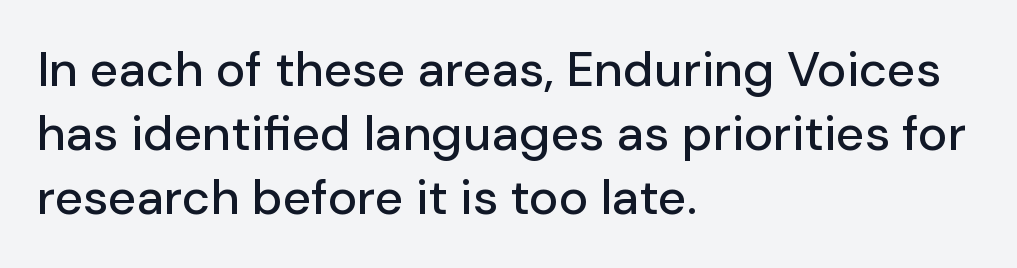
The image shows 49 px sans-serif type, upright; set left-aligned, normal line spacing (1.31x), normal letter spacing, not underlined; low stroke contrast and a medium x-height.
